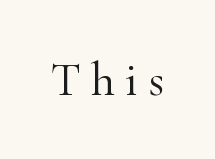
The image shows 48 px light serif type, upright; set unusually wide letter spacing (+0.2 em), not underlined; high stroke contrast and a small x-height.
